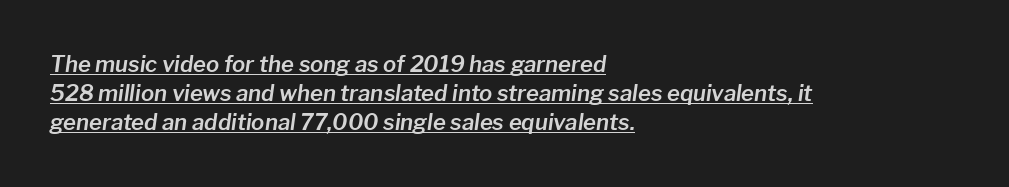
The ragged edge is on the right, which tells us the setting is flush left. The line-height multiplier appears to be the usual default. The string is rendered with underlining switched on. This is oblique type, the kind used for emphasis or titles. Inter-character spacing is left at the font's built-in metrics.
